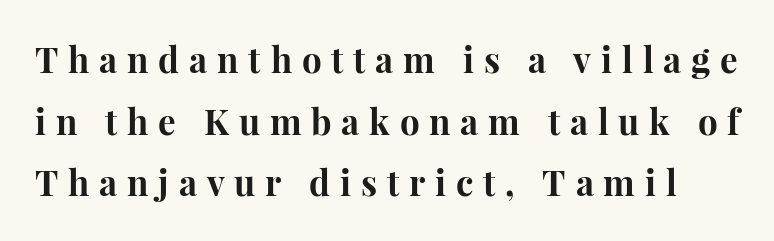
The image shows 35 px bold serif type, upright; set line spacing 1.76x, unusually wide letter spacing (+0.28 em), not underlined; high stroke contrast and a medium x-height.
